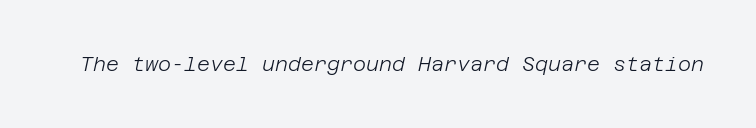
Words appear dense and cohesive because spacing is normal. The area under the type is left untouched. The strokes are not fattened; the text isn't bold. The whole block is typeset with a tilt.
